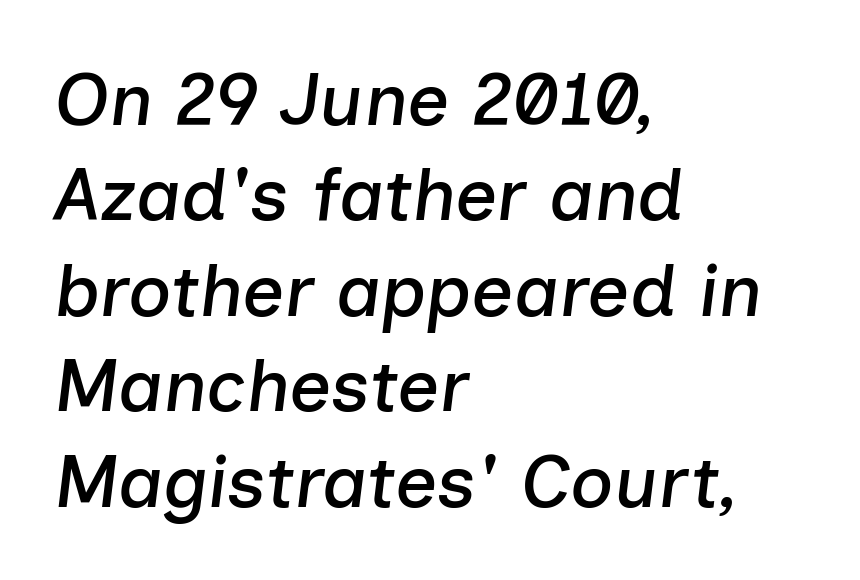
Think of a printed novel: that variable character pitch is what you see here. When letters slant like this, we call the style italic. Words float on clear page, feet unadorned. These lines stack with their left ends in a neat column. The passage shown has conventional tracking throughout. The line-height multiplier appears to be the usual default.
